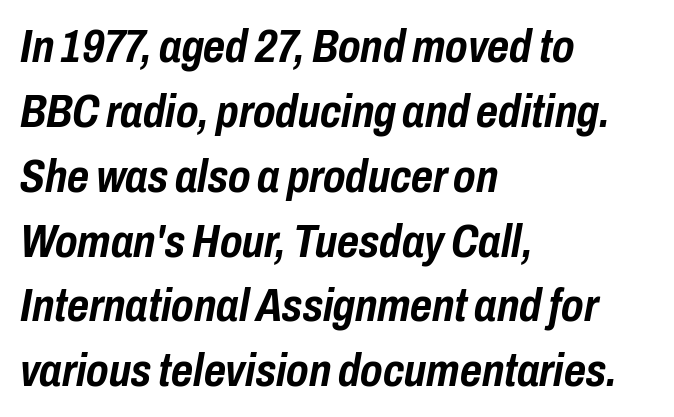
The image shows 47 px semibold, condensed type, italic (leaning right); set left-aligned, normal line spacing (1.38x), normal letter spacing, not underlined; low stroke contrast and a medium x-height.
